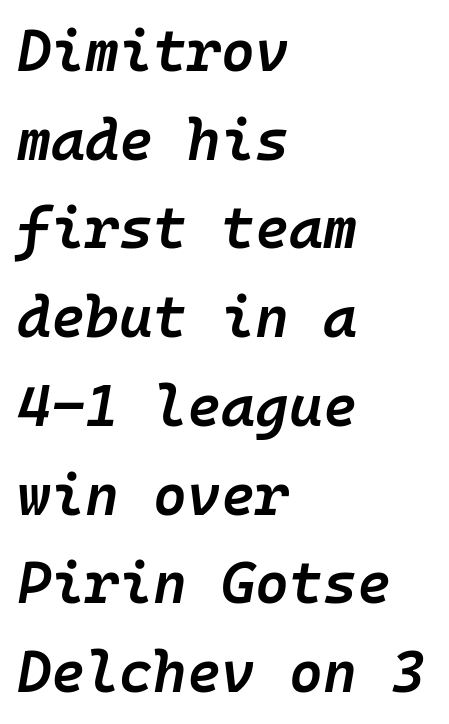
The image shows 58 px semibold type, italic (leaning right), monospaced; set left-aligned, normal line spacing (1.53x), normal letter spacing, not underlined; low stroke contrast and a medium x-height.
